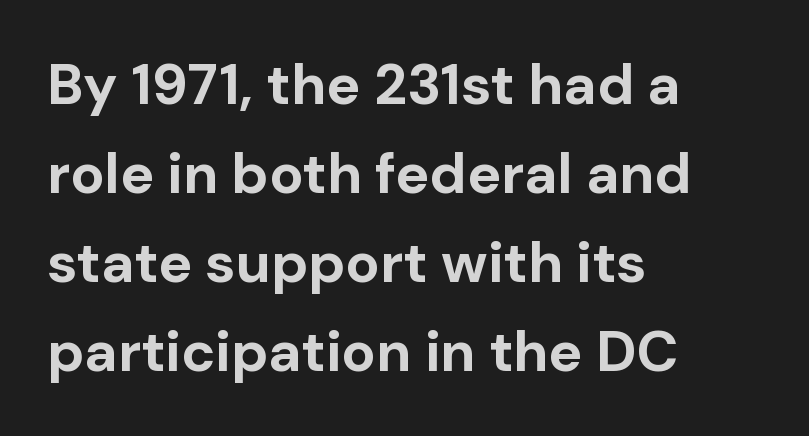
Q: Is the text bold? A: Yes.
Q: Is the text italic (slanted)? A: No, it is upright.
Q: Is the typeface a serif or a sans-serif typeface? A: Sans-serif.
Q: Is the text underlined? A: No.
Q: How is the paragraph aligned? A: Left-aligned.
Q: Is the spacing between letters normal or unusually wide? A: Normal.
Q: Is the spacing between lines tight, normal or loose? A: Normal.
Q: Width (condensed, normal, or wide)? A: Normal.
Q: Stroke contrast? A: Low.
Q: x-height? A: Medium.
Q: Monospaced? A: No.
